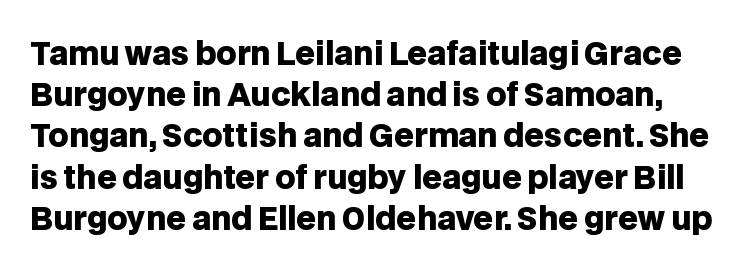
Varying glyph widths throughout — classic text-font behaviour. The font's upright variant was chosen for this text. Observe the ordinary spacing: letters are neighbours, not strangers. Students, observe: this is what conventionally led text looks like. Check where the strokes stop: nothing finishes them off — pure sans.
